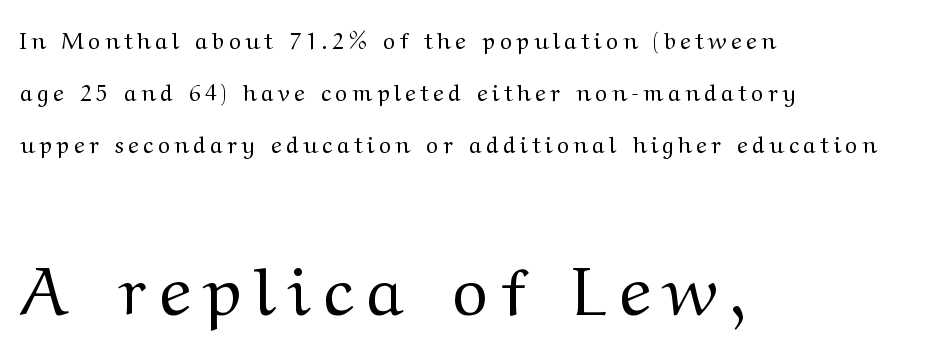
Compared with typical paragraphs, the rows here are farther apart. Quick note: not italic, upright. Left-aligned paragraph, ragged on the right. These glyphs show unthickened strokes, regular width or finer. Each row of text sits above clean, open space. Caption: upper text group reduced, lower text group enlarged.
